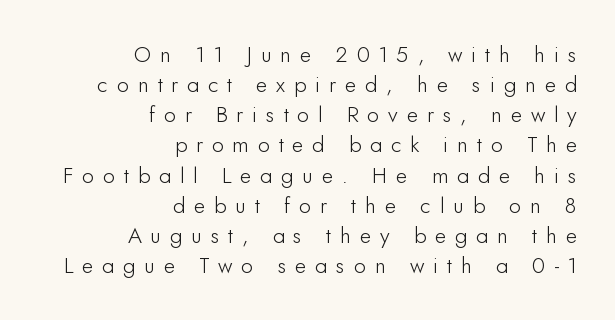
The image shows 22 px text type, upright; set right-aligned, normal line spacing (1.37x), unusually wide letter spacing (+0.4 em), not underlined.
